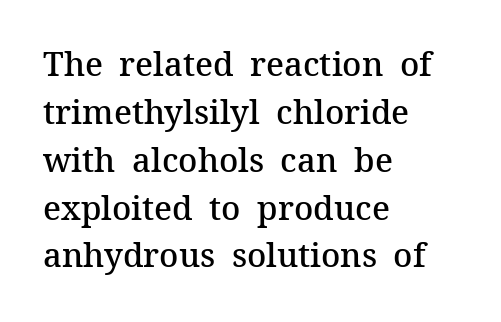
The typesetter chose a ragged-right arrangement here. Think of a printed novel: that variable character pitch is what you see here. Note: serifs present on the glyphs. Plain, unruled lines of type.
